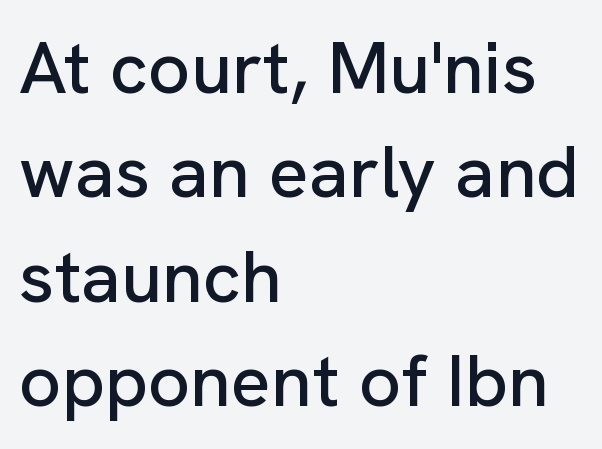
This block has exactly the height ordinary leading produces. Letterform terminals end flat and unadorned throughout the passage. A clean baseline with only descenders dipping below it. The passage shown is typed in a proportional face where columns would drift.
